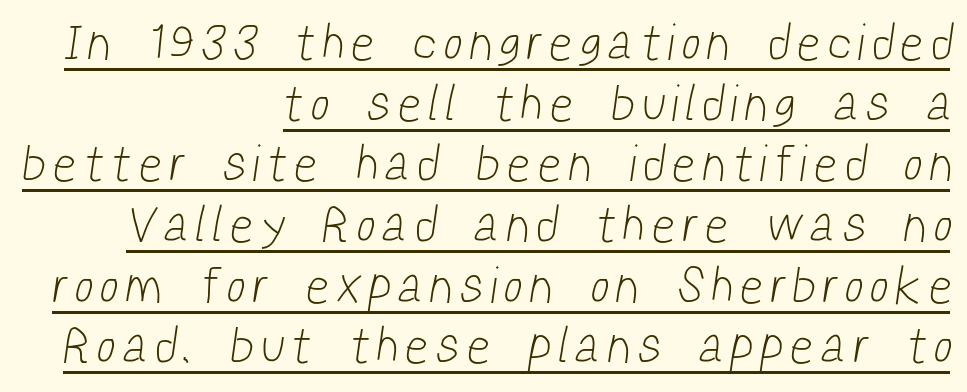
The face used here is proportionally spaced, like ordinary book or web type. Is the block centered? No — it sits flush against the right margin. This reads as an unemphasized weight, regular at the heaviest. In terms of letterform style, serifs are entirely absent. In terms of letterspacing, this is a distinctly airy, spread setting.
